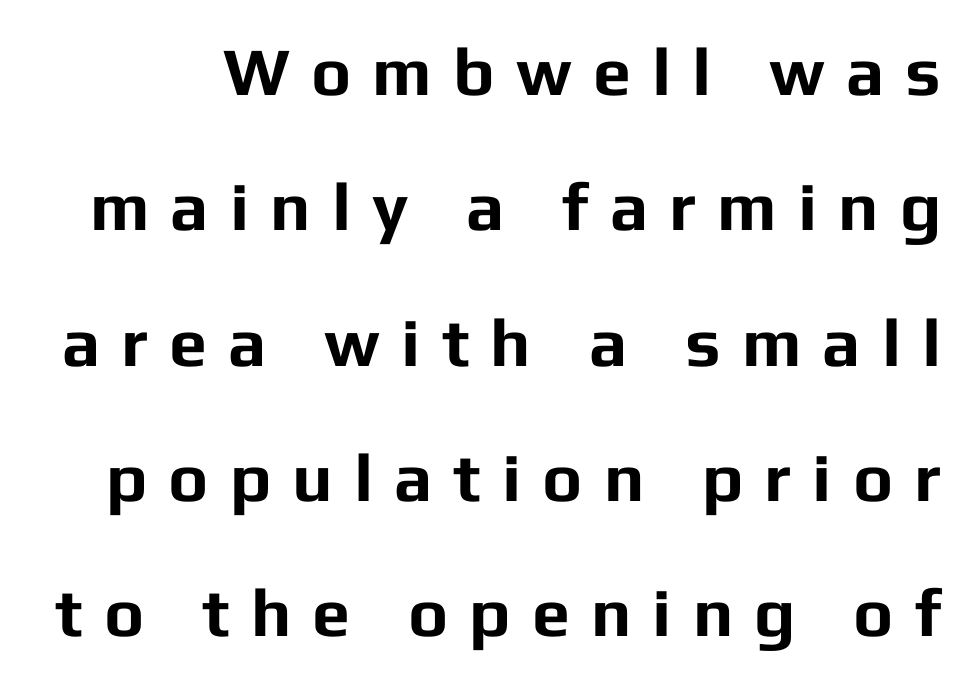
{"serif": "no", "italic": "no", "bold": "yes", "weight": "bold", "width": "normal", "stroke_contrast": "low", "x_height": "medium", "monospaced": "no", "underline": "no", "line_spacing": "loose", "line_spacing_ratio": 1.99, "letter_spacing": "wide", "letter_spacing_em": 0.31, "glyph_px": 68}
